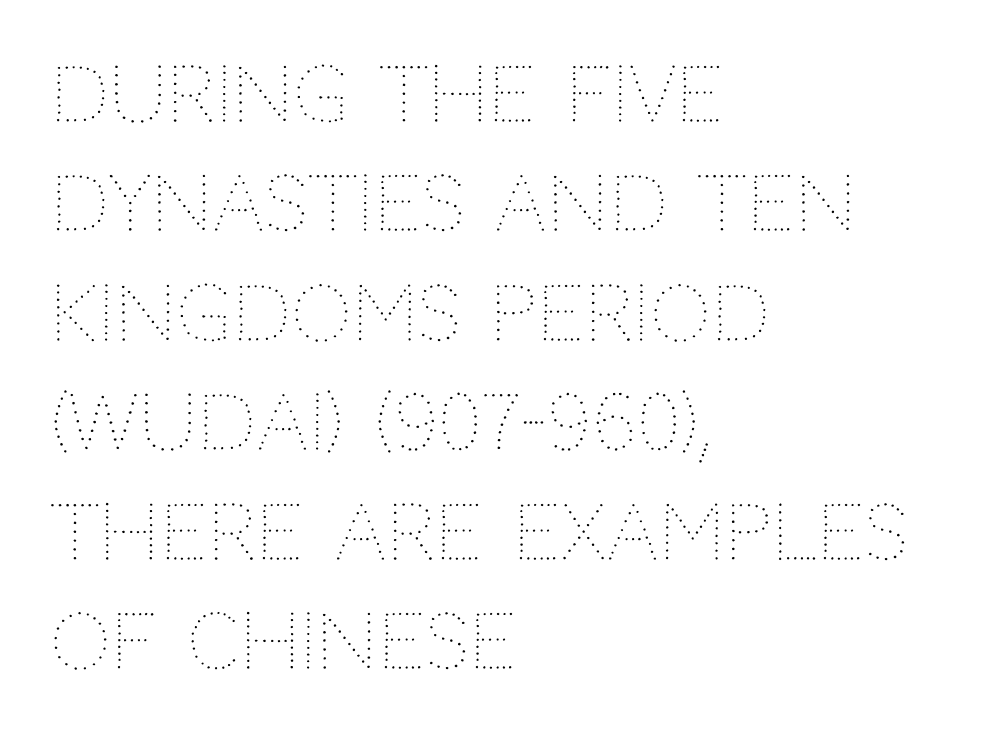
Q: Is the text bold? A: No.
Q: Is the text italic (slanted)? A: No, it is upright.
Q: Is the text underlined? A: No.
Q: How is the paragraph aligned? A: Left-aligned.
Q: Is the spacing between letters normal or unusually wide? A: Normal.
Q: Is the spacing between lines tight, normal or loose? A: Normal.
Q: Width (condensed, normal, or wide)? A: Normal.
Q: Stroke contrast? A: Medium.
Q: x-height? A: Large.
Q: Monospaced? A: No.
